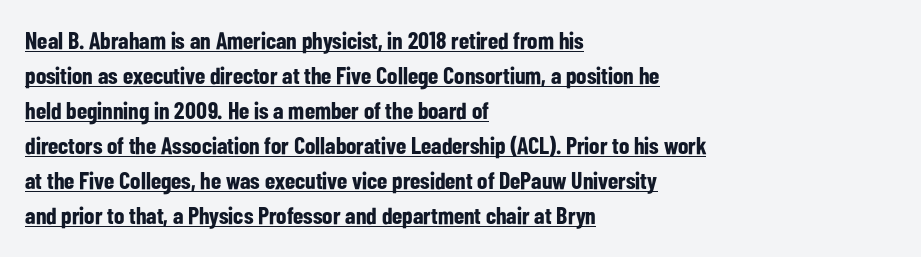
The image shows 24 px bold type, upright; set left-aligned, normal line spacing (1.46x), normal letter spacing, underlined.
